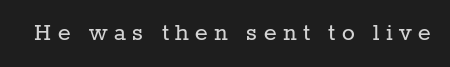
This sample uses expanded letter spacing, leaving extra air between glyphs. When letters stand straight like this, we call the style roman or upright. Is the type heavy? It reads as light-to-regular instead. Nobody drew a line under any word here.
